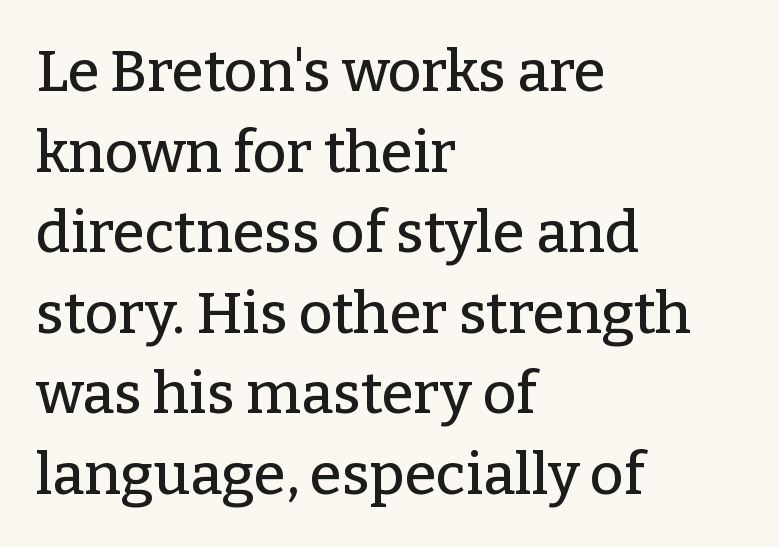
{"serif": "yes", "italic": "no", "width": "normal", "stroke_contrast": "low", "x_height": "medium", "monospaced": "no", "underline": "no", "align": "left", "line_spacing": "normal", "line_spacing_ratio": 1.39, "letter_spacing": "normal", "letter_spacing_em": 0.0, "glyph_px": 58}
